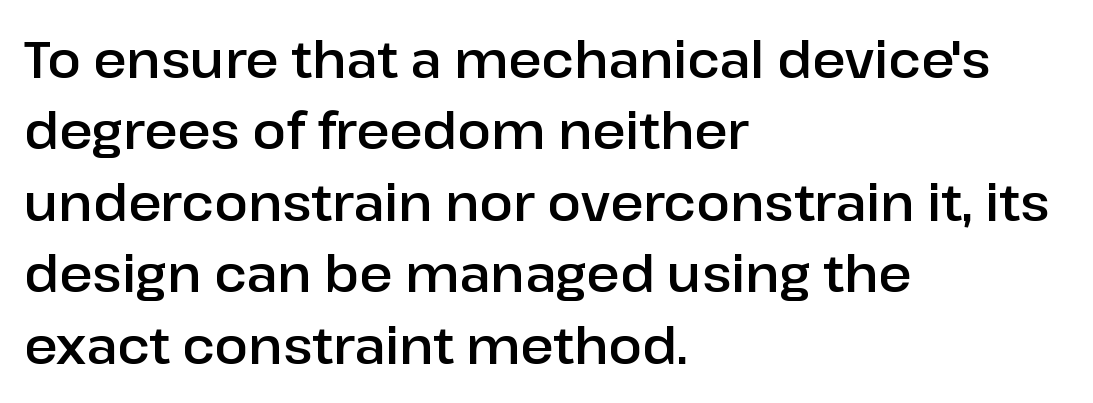
This is sans-serif lettering, the kind often seen on screens and signage. A student would call this left alignment; a typographer would say flush left, rag right. Between one letter and the next there's only the usual sliver of space. The letters advance in unequal steps, a hallmark of proportional type.
